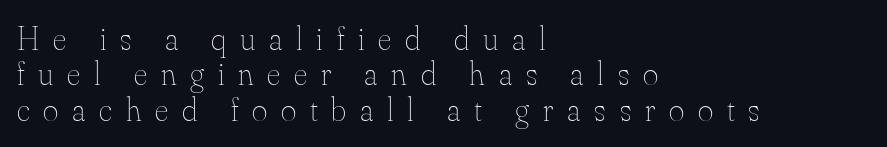
Q: Is the text bold? A: No.
Q: Is the text italic (slanted)? A: No, it is upright.
Q: Is the text underlined? A: No.
Q: How is the paragraph aligned? A: Left-aligned.
Q: Is the spacing between letters normal or unusually wide? A: Unusually wide.
Q: Is the spacing between lines tight, normal or loose? A: Tight.
Q: Width (condensed, normal, or wide)? A: Normal.
Q: Stroke contrast? A: Medium.
Q: x-height? A: Small.
Q: Monospaced? A: No.
